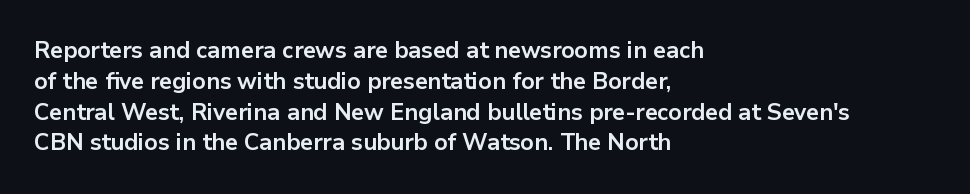
The image shows 23 px bold type, upright; set left-aligned, normal line spacing (1.34x), normal letter spacing, not underlined.
